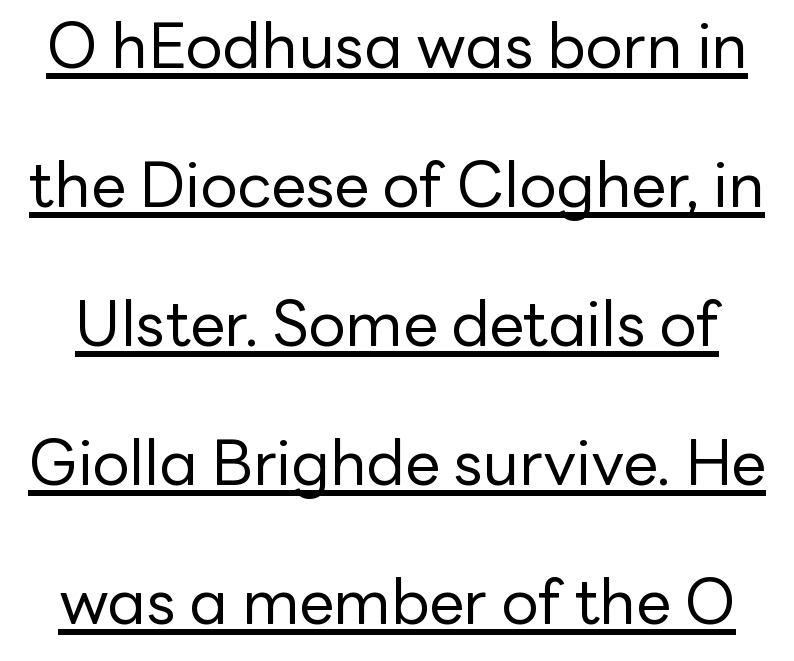
{"serif": "no", "italic": "no", "bold": "no", "weight": "regular", "width": "normal", "stroke_contrast": "low", "x_height": "medium", "monospaced": "no", "underline": "yes", "line_spacing": "loose", "line_spacing_ratio": 2.24, "letter_spacing": "normal", "letter_spacing_em": 0.0, "glyph_px": 62}
